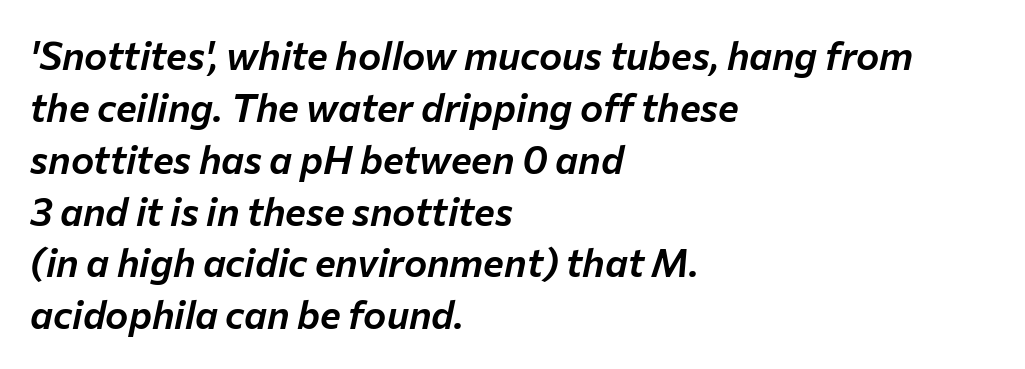
Q: Is the text italic (slanted)? A: Yes, it leans right by about 12 degrees.
Q: Is the text underlined? A: No.
Q: How is the paragraph aligned? A: Left-aligned.
Q: Is the spacing between letters normal or unusually wide? A: Normal.
Q: Is the spacing between lines tight, normal or loose? A: Normal.
Q: Width (condensed, normal, or wide)? A: Normal.
Q: Stroke contrast? A: Low.
Q: x-height? A: Medium.
Q: Monospaced? A: No.
